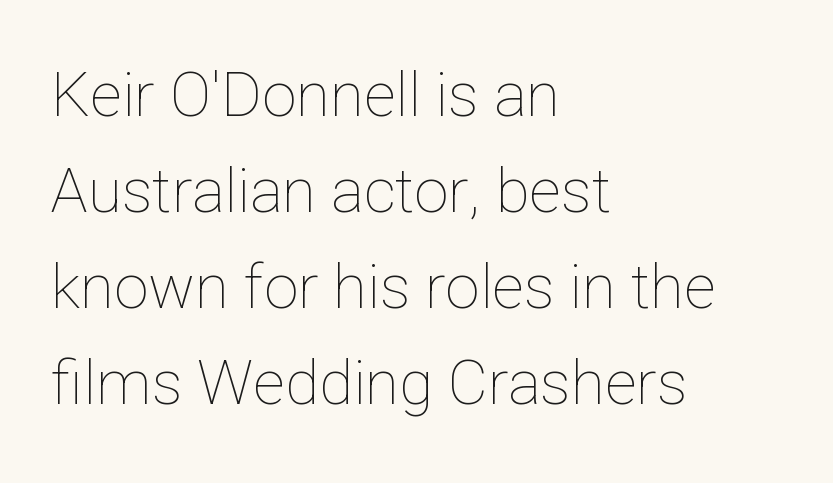
Look at the tracking — it's just the regular setting, nothing added. The letters stand straight up with perfectly vertical stems. Normally led — the rows are evenly, conventionally spaced. Compared with a centered layout, this one pins lines to the left instead. Character widths vary here, with narrow letters taking less room than wide ones. Weight: regular or lighter.
